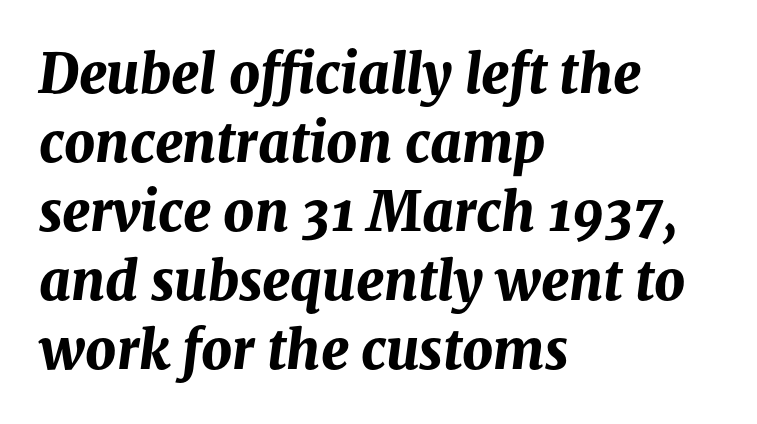
The image shows 54 px bold type, italic (leaning right); set left-aligned, normal line spacing (1.28x), normal letter spacing, not underlined; medium stroke contrast and a medium x-height.
